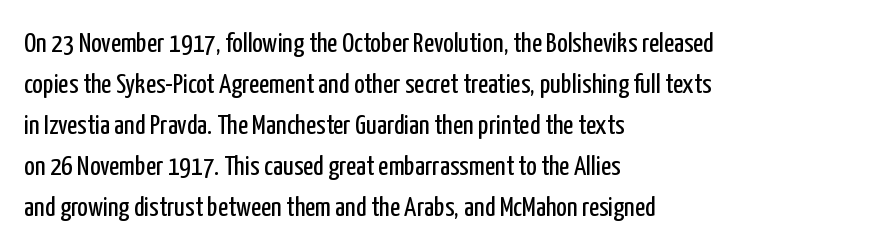
Q: Is the text bold? A: No.
Q: Is the text italic (slanted)? A: No, it is upright.
Q: Is the typeface a serif or a sans-serif typeface? A: Sans-serif.
Q: Is the text underlined? A: No.
Q: How is the paragraph aligned? A: Left-aligned.
Q: Is the spacing between letters normal or unusually wide? A: Normal.
Q: Is the spacing between lines tight, normal or loose? A: Normal.
Q: Width (condensed, normal, or wide)? A: Condensed.
Q: Stroke contrast? A: Low.
Q: x-height? A: Medium.
Q: Monospaced? A: No.
